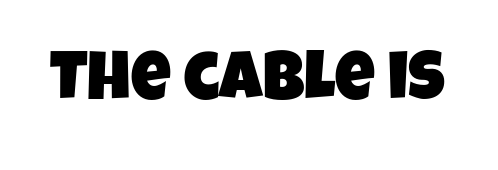
{"serif": "no", "width": "condensed", "stroke_contrast": "low", "x_height": "large", "monospaced": "no", "underline": "no", "letter_spacing": "normal", "letter_spacing_em": 0.0, "glyph_px": 69}
